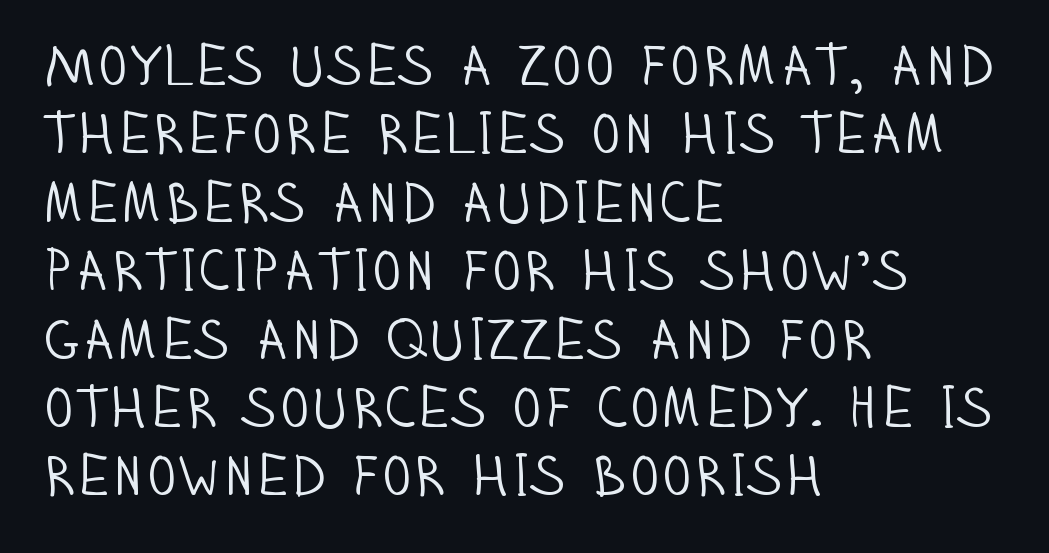
The image shows 57 px light, condensed sans-serif type, upright; set left-aligned, line spacing 1.2x, normal letter spacing, not underlined; low stroke contrast and a large x-height.
